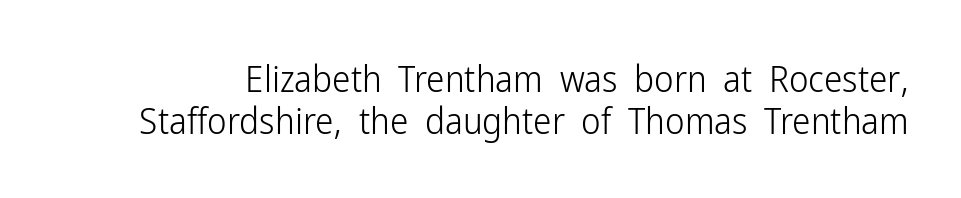
The image shows 37 px light, condensed sans-serif type, upright; set tight line spacing (1.14x), normal letter spacing, not underlined; low stroke contrast and a medium x-height.
